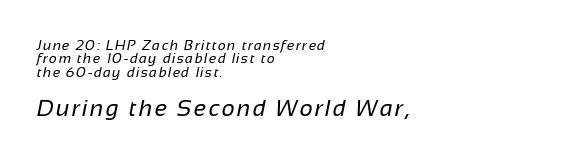
Q: Is the text bold? A: No.
Q: Is the text underlined? A: No.
Q: How is the paragraph aligned? A: Left-aligned.
Q: Is the spacing between lines tight, normal or loose? A: Tight.
Q: Which block of text is set in a larger size, the first (top) or the second (bottom)? A: The second (bottom) one.
